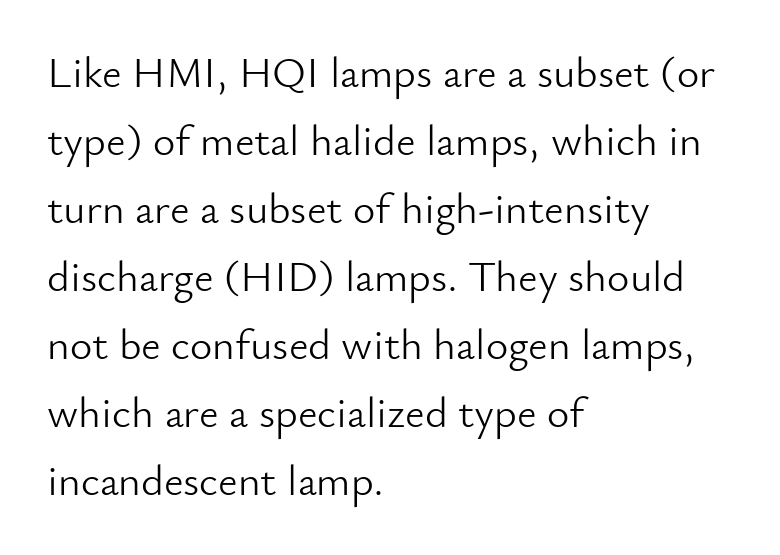
Q: Is the text bold? A: No.
Q: Is the text italic (slanted)? A: No, it is upright.
Q: Is the typeface a serif or a sans-serif typeface? A: Sans-serif.
Q: Is the text underlined? A: No.
Q: How is the paragraph aligned? A: Left-aligned.
Q: Is the spacing between letters normal or unusually wide? A: Normal.
Q: Is the spacing between lines tight, normal or loose? A: Normal.
Q: Width (condensed, normal, or wide)? A: Normal.
Q: Stroke contrast? A: Low.
Q: x-height? A: Small.
Q: Monospaced? A: No.
